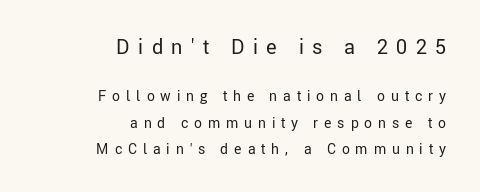
The image shows 20 px text type, upright; set right-aligned, line spacing 1.87x, unusually wide letter spacing (+0.42 em), not underlined; the first (top) block is 1.43x larger.
